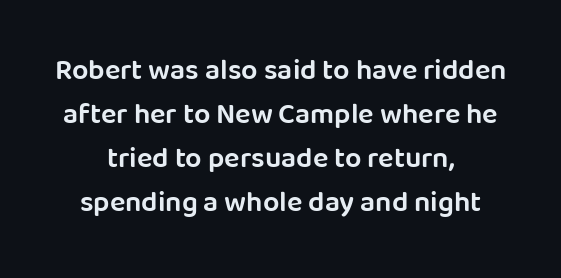
Q: Is the text bold? A: Semi-bold.
Q: Is the text italic (slanted)? A: No, it is upright.
Q: Is the typeface a serif or a sans-serif typeface? A: Sans-serif.
Q: Is the text underlined? A: No.
Q: How is the paragraph aligned? A: Centered.
Q: Is the spacing between letters normal or unusually wide? A: Normal.
Q: Is the spacing between lines tight, normal or loose? A: Normal.
Q: Width (condensed, normal, or wide)? A: Normal.
Q: Stroke contrast? A: Low.
Q: x-height? A: Large.
Q: Monospaced? A: No.
